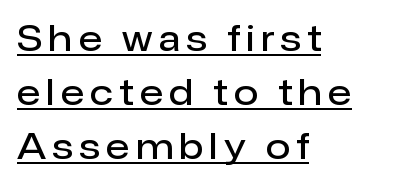
{"serif": "no", "italic": "no", "bold": "semi", "weight": "semibold", "width": "normal", "stroke_contrast": "low", "x_height": "medium", "monospaced": "no", "underline": "yes", "align": "left", "line_spacing": "normal", "line_spacing_ratio": 1.55, "glyph_px": 35}
